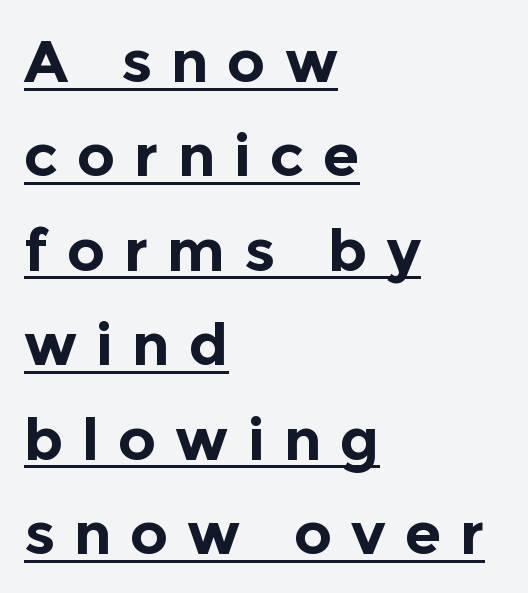
The image shows 59 px bold sans-serif type, upright; set left-aligned, normal line spacing (1.6x), unusually wide letter spacing (+0.32 em), underlined; a medium x-height.
